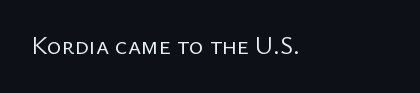
Q: Is the text bold? A: No.
Q: Is the text italic (slanted)? A: No, it is upright.
Q: Is the text underlined? A: No.
Q: How is the paragraph aligned? A: Left-aligned.
Q: Is the spacing between letters normal or unusually wide? A: Normal.
